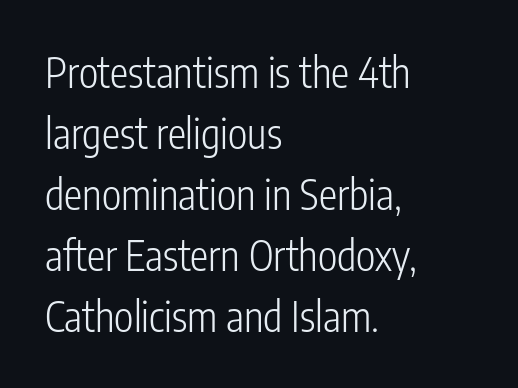
Q: Is the text bold? A: No.
Q: Is the text italic (slanted)? A: No, it is upright.
Q: Is the typeface a serif or a sans-serif typeface? A: Sans-serif.
Q: Is the text underlined? A: No.
Q: How is the paragraph aligned? A: Left-aligned.
Q: Is the spacing between letters normal or unusually wide? A: Normal.
Q: Is the spacing between lines tight, normal or loose? A: Normal.
Q: Width (condensed, normal, or wide)? A: Condensed.
Q: Stroke contrast? A: Low.
Q: x-height? A: Medium.
Q: Monospaced? A: No.
